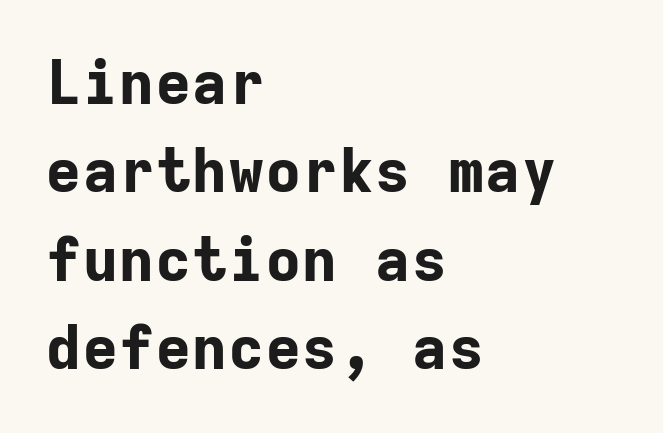
What's the leading like? Ordinary, nothing unusual. Honestly, there is no underline to notice here at all. A student would call this left alignment; a typographer would say flush left, rag right. These lines are rendered in a fixed-pitch font.
